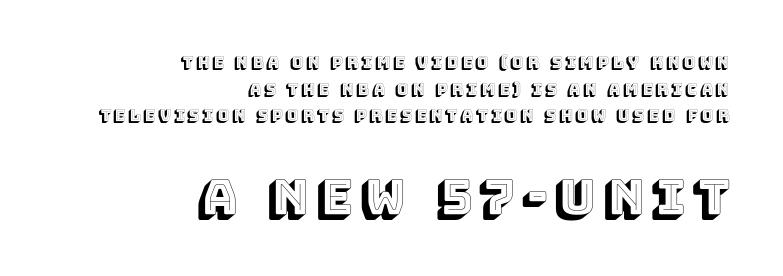
The image shows 48 px text type, upright; set right-aligned, normal line spacing (1.66x), not underlined; the second (bottom) block is 3.0x larger; a large x-height.
